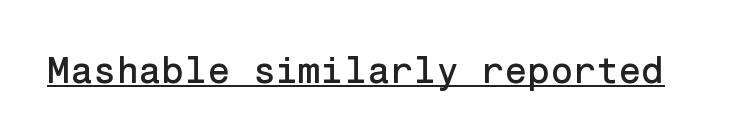
Are there feet on the stems? There aren't — it's a sans. Spacing between characters is what you'd get straight out of the box. The font's upright variant was chosen for this text. Somebody hit Ctrl+U on this one — the words are underlined.
